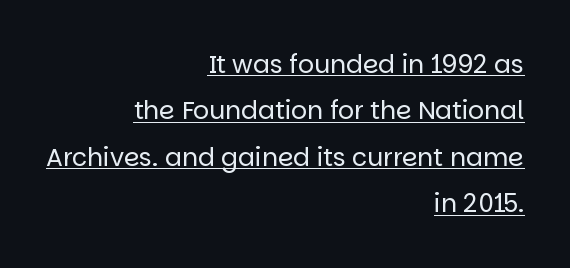
The image shows 25 px text type, upright; set right-aligned, line spacing 1.86x, normal letter spacing, underlined.
